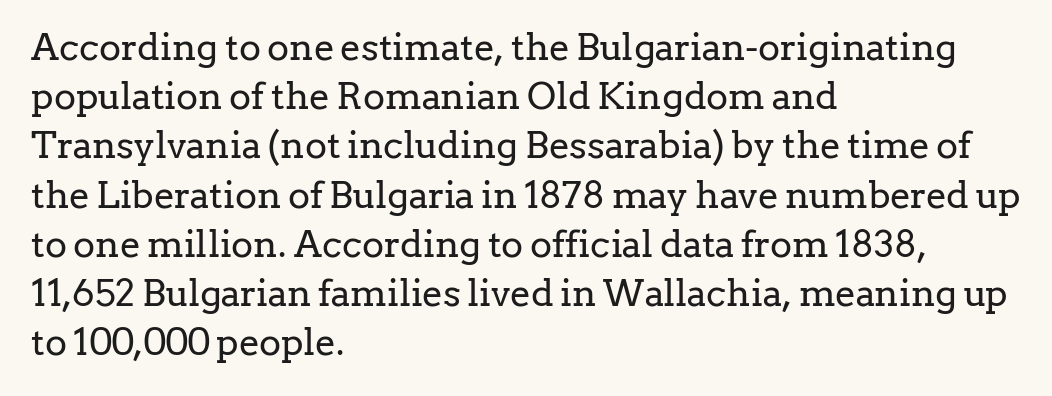
The image shows 37 px regular-weight serif type, upright; set left-aligned, normal line spacing (1.33x), normal letter spacing, not underlined; low stroke contrast and a medium x-height.
